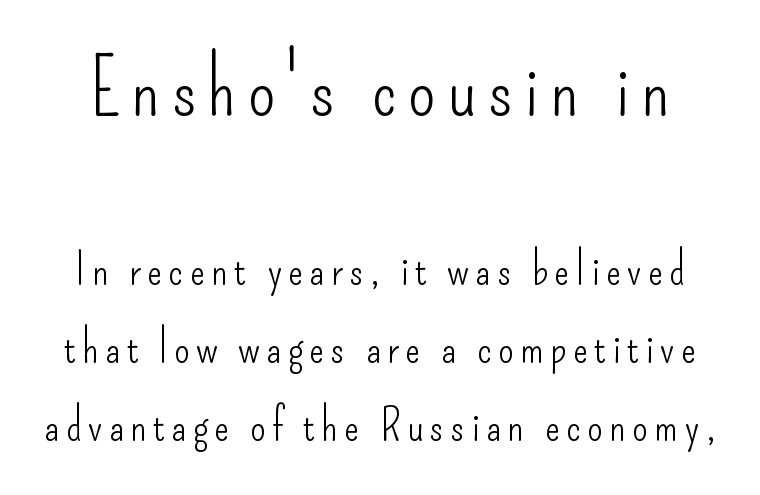
The image shows 79 px light, condensed sans-serif type, upright; set line spacing 1.73x, not underlined; the first (top) block is 1.76x larger; low stroke contrast and a small x-height.
